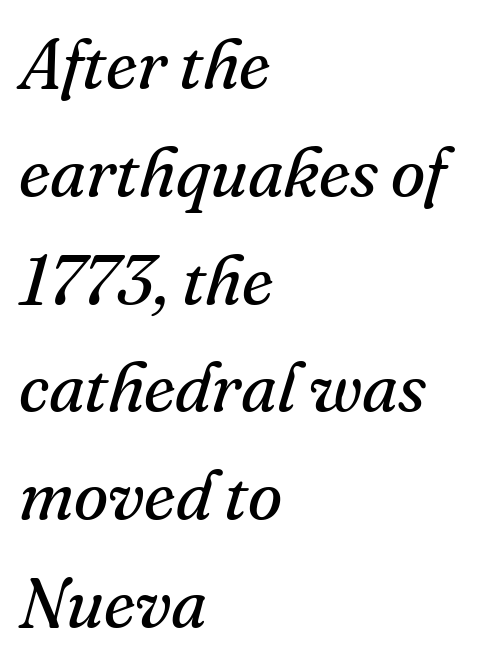
The image shows 70 px regular-weight serif type, italic (leaning right); set left-aligned, normal line spacing (1.54x), normal letter spacing, not underlined; medium stroke contrast and a small x-height.
